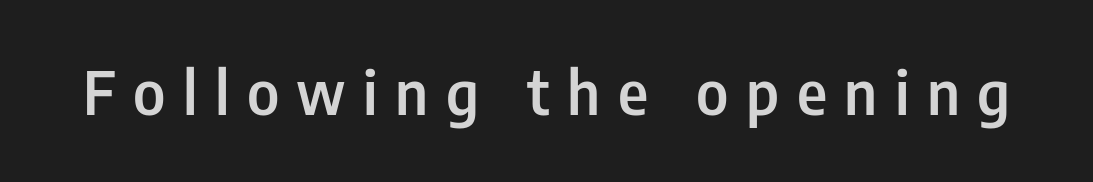
Q: Is the text bold? A: Semi-bold.
Q: Is the text italic (slanted)? A: No, it is upright.
Q: Is the typeface a serif or a sans-serif typeface? A: Sans-serif.
Q: Is the text underlined? A: No.
Q: Is the spacing between letters normal or unusually wide? A: Unusually wide.
Q: Width (condensed, normal, or wide)? A: Condensed.
Q: Stroke contrast? A: Low.
Q: x-height? A: Medium.
Q: Monospaced? A: No.
